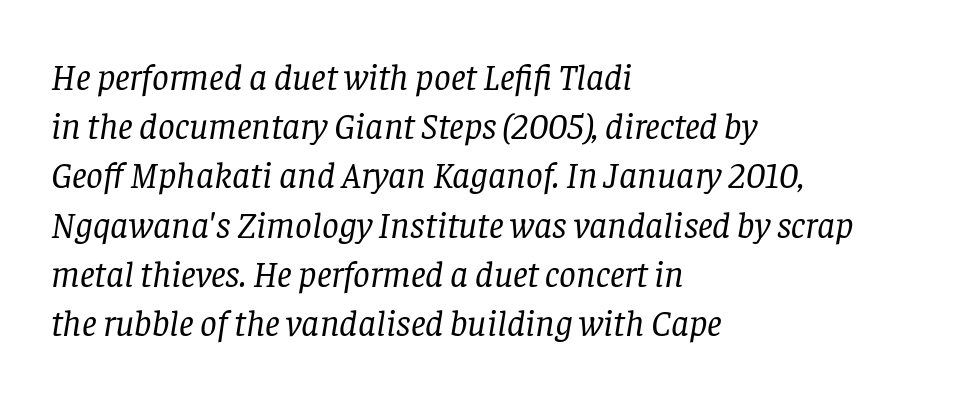
{"serif": "yes", "italic": "yes", "lean": "right", "slant_degrees": 8, "bold": "no", "weight": "regular", "width": "normal", "stroke_contrast": "low", "x_height": "large", "monospaced": "no", "underline": "no", "align": "left", "line_spacing": "normal", "line_spacing_ratio": 1.33, "letter_spacing": "normal", "letter_spacing_em": 0.0, "glyph_px": 37}
